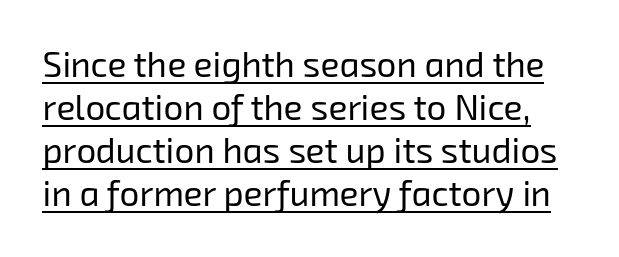
The font sits on the lighter half of the weight spectrum, regular included. In terms of letterspacing, this is plain default setting. Stroke terminals: plain, sans-serif. Think of a printed novel: that variable character pitch is what you see here.
